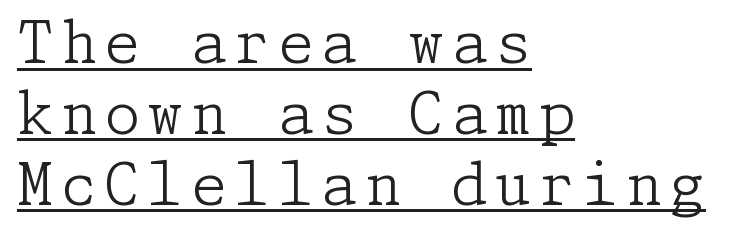
Q: Is the text bold? A: No.
Q: Is the text italic (slanted)? A: No, it is upright.
Q: Is the typeface a serif or a sans-serif typeface? A: Serif.
Q: Is the text underlined? A: Yes.
Q: How is the paragraph aligned? A: Left-aligned.
Q: Width (condensed, normal, or wide)? A: Normal.
Q: Stroke contrast? A: Low.
Q: x-height? A: Medium.
